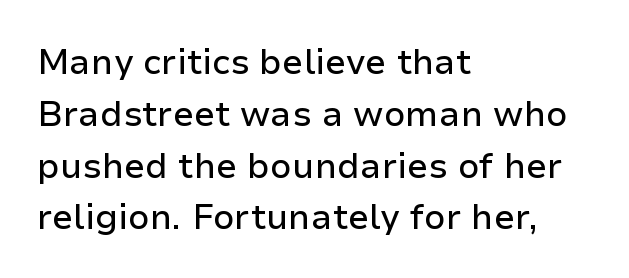
Each letter keeps its own natural width here, so spacing adapts to shape. Each word holds together tightly as a unit, with standard inter-letter gaps. Honestly, the row spacing looks completely unremarkable. Rule under the text: the space is simply empty.
